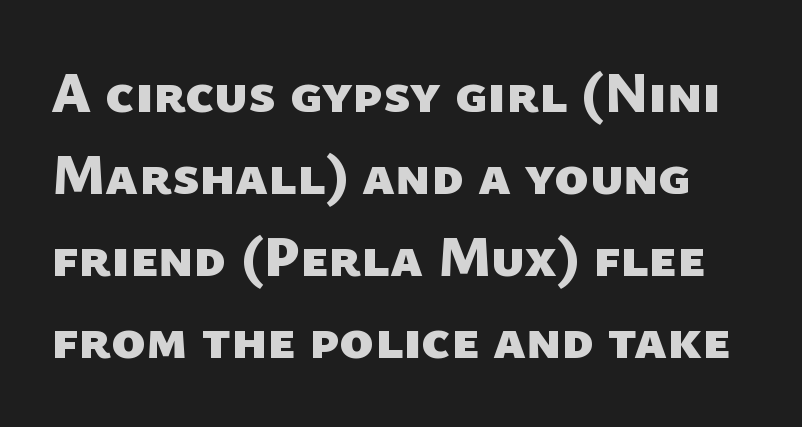
Q: Is the text bold? A: Yes.
Q: Is the typeface a serif or a sans-serif typeface? A: Sans-serif.
Q: Is the text underlined? A: No.
Q: Is the spacing between letters normal or unusually wide? A: Normal.
Q: Is the spacing between lines tight, normal or loose? A: Normal.
Q: Width (condensed, normal, or wide)? A: Normal.
Q: Stroke contrast? A: Low.
Q: x-height? A: Medium.
Q: Monospaced? A: No.
